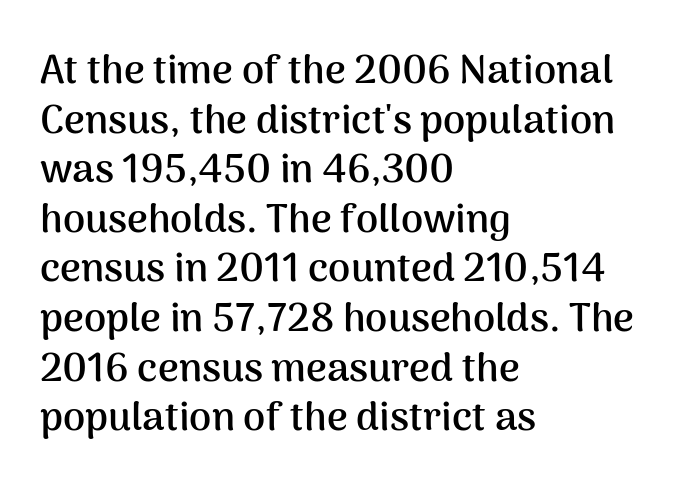
The image shows 40 px semibold sans-serif type, upright; set left-aligned, line spacing 1.24x, normal letter spacing, not underlined; medium stroke contrast and a medium x-height.
